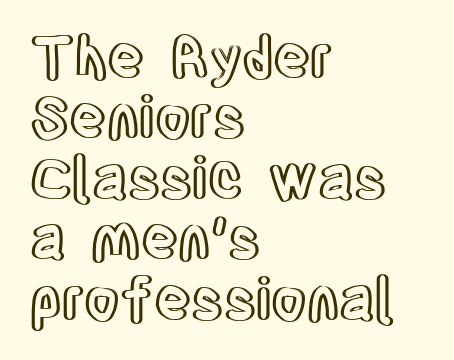
Q: Is the text italic (slanted)? A: No, it is upright.
Q: Is the text underlined? A: No.
Q: How is the paragraph aligned? A: Left-aligned.
Q: Is the spacing between letters normal or unusually wide? A: Normal.
Q: Is the spacing between lines tight, normal or loose? A: Tight.
Q: Width (condensed, normal, or wide)? A: Condensed.
Q: x-height? A: Large.
Q: Monospaced? A: No.
